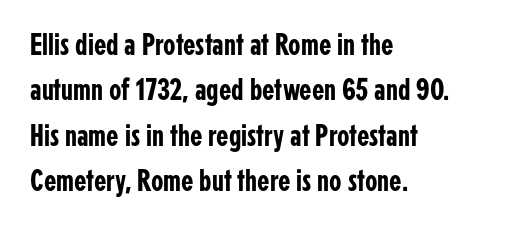
{"serif": "no", "italic": "no", "width": "condensed", "stroke_contrast": "low", "x_height": "medium", "monospaced": "no", "underline": "no", "align": "left", "line_spacing": "normal", "line_spacing_ratio": 1.42, "letter_spacing": "normal", "letter_spacing_em": 0.0, "glyph_px": 32}
